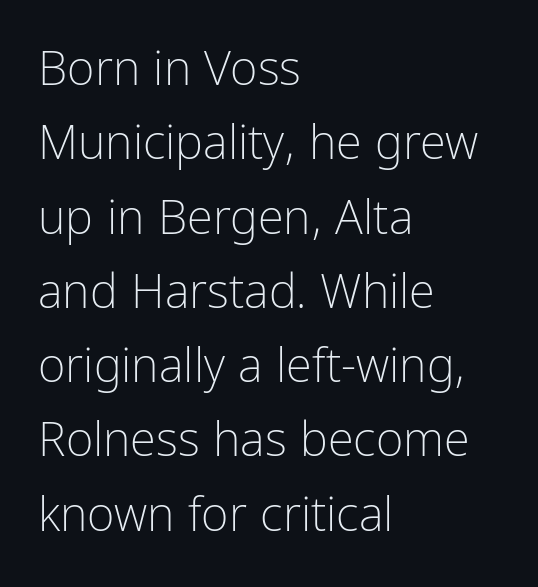
Q: Is the text bold? A: No.
Q: Is the text italic (slanted)? A: No, it is upright.
Q: Is the typeface a serif or a sans-serif typeface? A: Sans-serif.
Q: Is the text underlined? A: No.
Q: How is the paragraph aligned? A: Left-aligned.
Q: Is the spacing between letters normal or unusually wide? A: Normal.
Q: Is the spacing between lines tight, normal or loose? A: Normal.
Q: Width (condensed, normal, or wide)? A: Condensed.
Q: Stroke contrast? A: Low.
Q: x-height? A: Medium.
Q: Monospaced? A: No.
